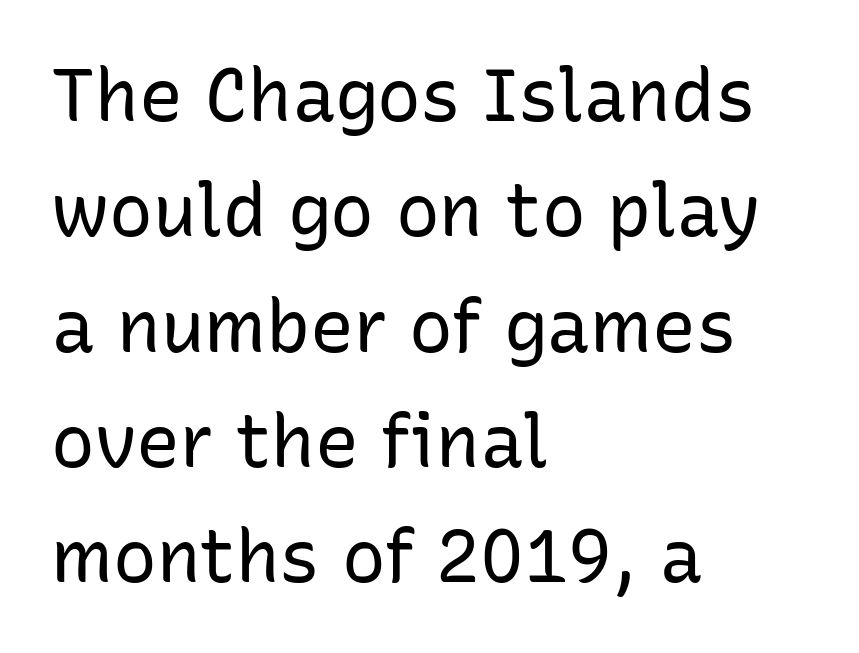
Q: Is the text bold? A: No.
Q: Is the text italic (slanted)? A: No, it is upright.
Q: Is the typeface a serif or a sans-serif typeface? A: Sans-serif.
Q: Is the text underlined? A: No.
Q: How is the paragraph aligned? A: Left-aligned.
Q: Is the spacing between letters normal or unusually wide? A: Normal.
Q: Is the spacing between lines tight, normal or loose? A: Normal.
Q: Width (condensed, normal, or wide)? A: Normal.
Q: Stroke contrast? A: Low.
Q: x-height? A: Medium.
Q: Monospaced? A: No.
